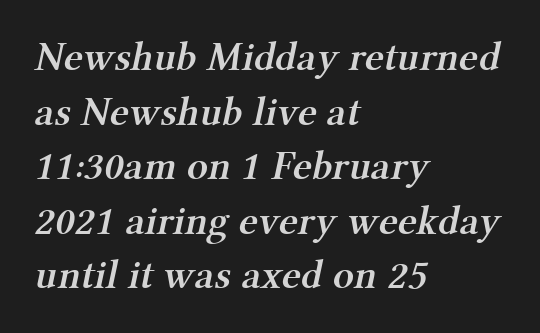
Q: Is the text bold? A: Semi-bold.
Q: Is the typeface a serif or a sans-serif typeface? A: Serif.
Q: Is the text underlined? A: No.
Q: How is the paragraph aligned? A: Left-aligned.
Q: Is the spacing between letters normal or unusually wide? A: Normal.
Q: Is the spacing between lines tight, normal or loose? A: Normal.
Q: Width (condensed, normal, or wide)? A: Normal.
Q: Stroke contrast? A: Medium.
Q: x-height? A: Medium.
Q: Monospaced? A: No.
